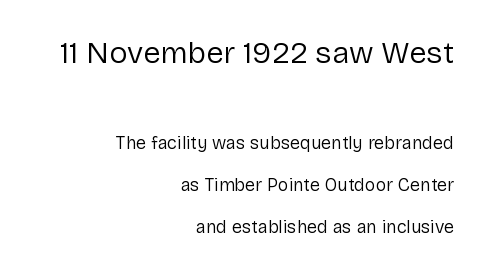
Loosely led — the rows are spread out. You get the large type first, then a drop to smaller type. Here the glyphs are tracked normally, forming tight word shapes. The face used here is proportionally spaced, like ordinary book or web type. Unmarked baselines from the first word to the last. The font family rendered here belongs to the sans-serif group.
